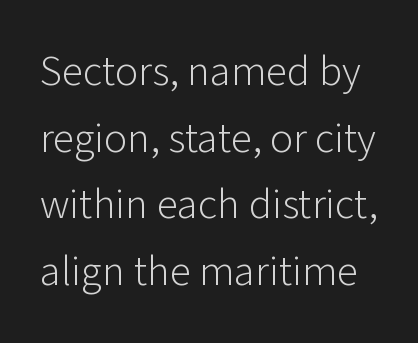
Q: Is the text bold? A: No.
Q: Is the text italic (slanted)? A: No, it is upright.
Q: Is the typeface a serif or a sans-serif typeface? A: Sans-serif.
Q: Is the text underlined? A: No.
Q: Is the spacing between letters normal or unusually wide? A: Normal.
Q: Is the spacing between lines tight, normal or loose? A: Normal.
Q: Width (condensed, normal, or wide)? A: Normal.
Q: Stroke contrast? A: Low.
Q: x-height? A: Medium.
Q: Monospaced? A: No.
